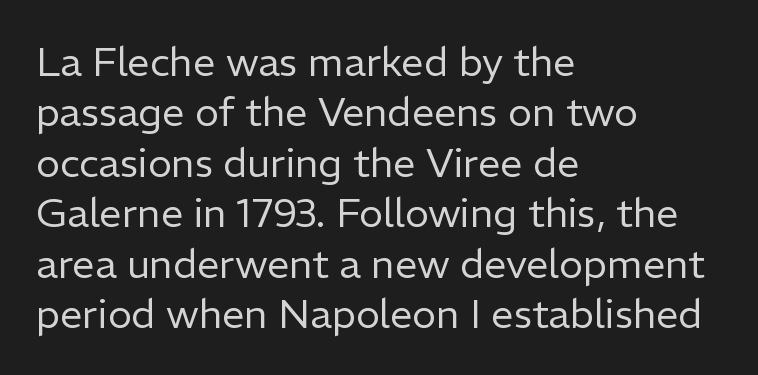
{"serif": "no", "italic": "no", "bold": "no", "weight": "regular", "width": "normal", "stroke_contrast": "low", "x_height": "medium", "monospaced": "no", "underline": "no", "align": "left", "line_spacing": "normal", "line_spacing_ratio": 1.26, "letter_spacing": "normal", "letter_spacing_em": 0.0, "glyph_px": 40}
